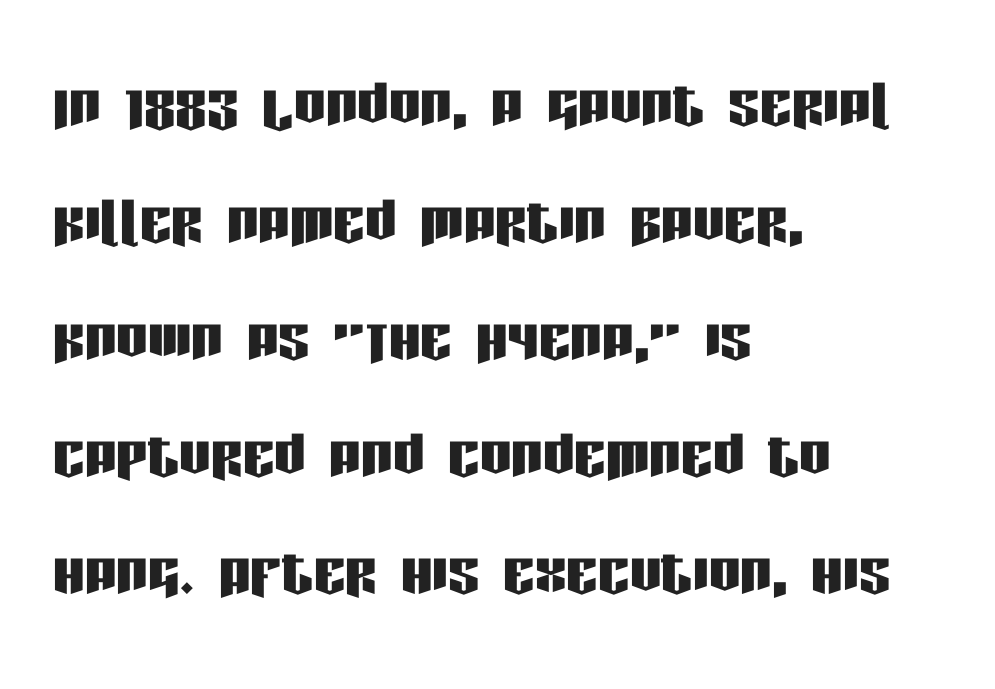
The image shows 79 px condensed sans-serif type, upright; set left-aligned, normal line spacing (1.48x), normal letter spacing, not underlined; low stroke contrast and a large x-height.
